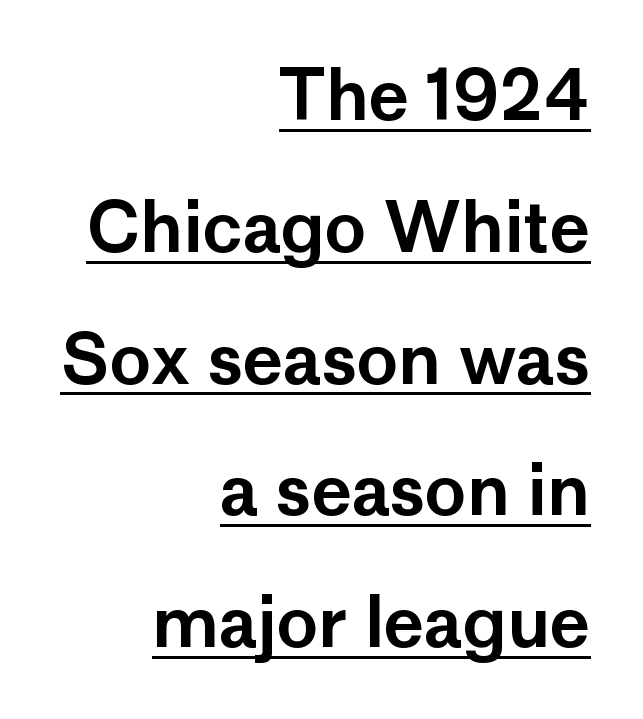
Character widths vary here, with narrow letters taking less room than wide ones. In CSS terms this would be text-align: right. Italic? Not at all — the glyphs are vertical. The type family on display is of the sans-serif kind. Horizontal bands of white between lines are thick stripes.
